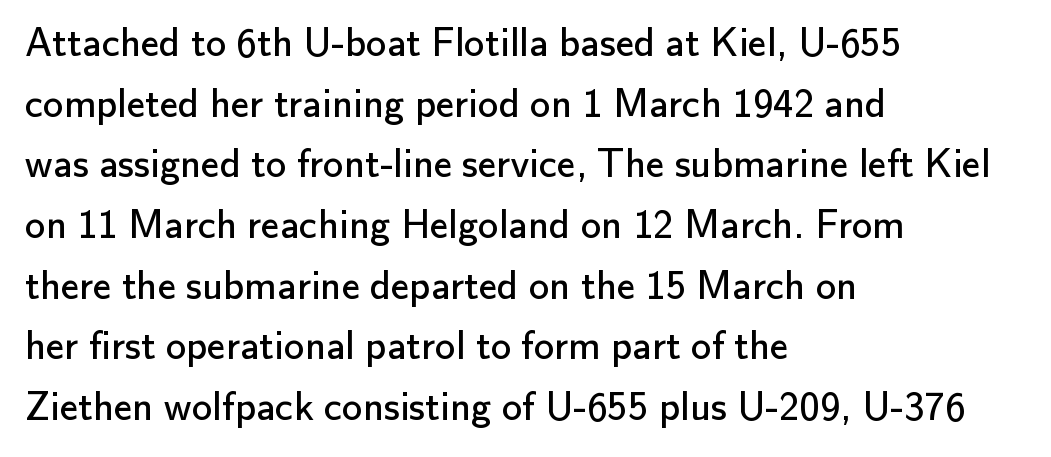
Q: Is the text bold? A: No.
Q: Is the text italic (slanted)? A: No, it is upright.
Q: Is the typeface a serif or a sans-serif typeface? A: Sans-serif.
Q: Is the text underlined? A: No.
Q: How is the paragraph aligned? A: Left-aligned.
Q: Is the spacing between letters normal or unusually wide? A: Normal.
Q: Is the spacing between lines tight, normal or loose? A: Normal.
Q: Width (condensed, normal, or wide)? A: Normal.
Q: Stroke contrast? A: Low.
Q: x-height? A: Small.
Q: Monospaced? A: No.
